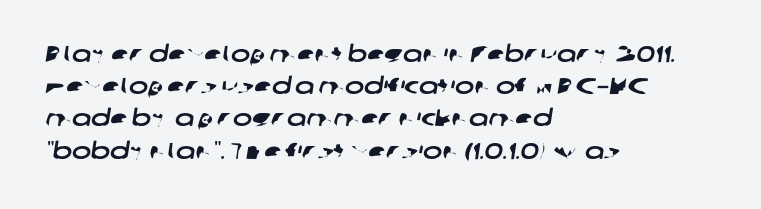
Q: Is the text underlined? A: No.
Q: How is the paragraph aligned? A: Left-aligned.
Q: Is the spacing between letters normal or unusually wide? A: Normal.
Q: Is the spacing between lines tight, normal or loose? A: Normal.
